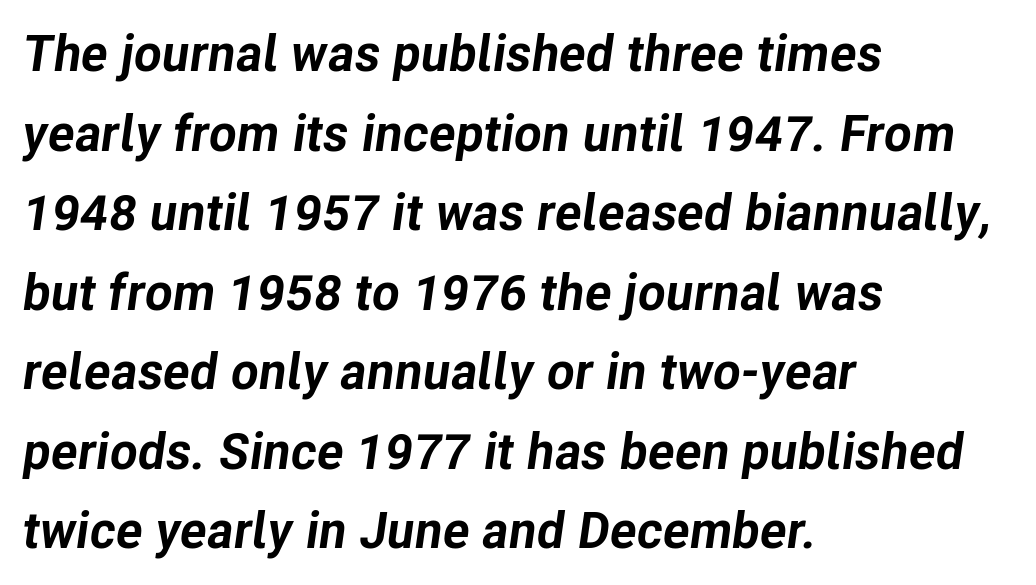
{"italic": "yes", "lean": "right", "slant_degrees": 8, "bold": "yes", "weight": "bold", "width": "normal", "stroke_contrast": "low", "x_height": "medium", "monospaced": "no", "underline": "no", "align": "left", "line_spacing": "normal", "line_spacing_ratio": 1.56, "letter_spacing": "normal", "letter_spacing_em": 0.0, "glyph_px": 51}
